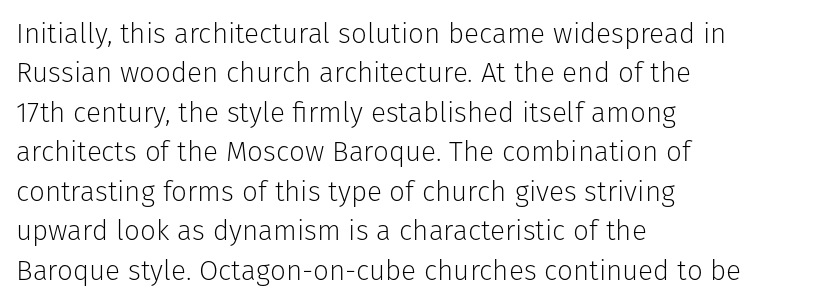
Do the characters align in a grid? No, the font is proportional. Unmarked baselines from the first word to the last. The face looks like a standard text weight, possibly lighter. Does the copy run flush right? No — it runs flush left.
